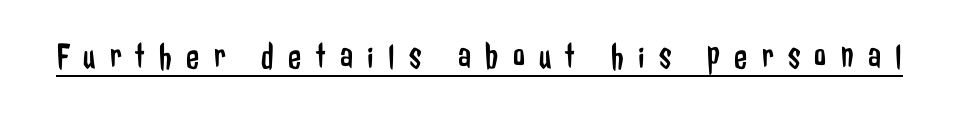
The cut favours lightness, reaching ordinary text weight at its darkest. Notice how a bar underscores the lettering throughout. Inter-character spacing is expanded well beyond the font's built-in metrics. Every character sits straight up, as roman type does.
